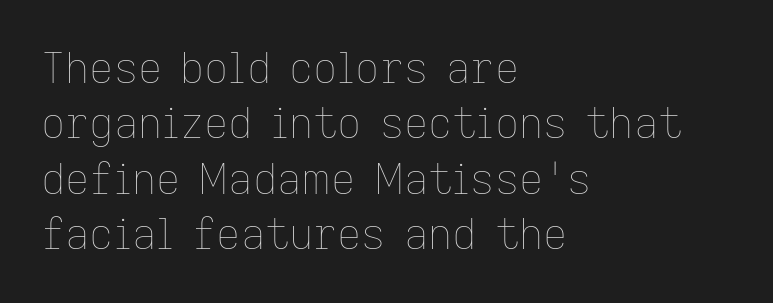
Q: Is the text bold? A: No.
Q: Is the text italic (slanted)? A: No, it is upright.
Q: Is the text underlined? A: No.
Q: How is the paragraph aligned? A: Left-aligned.
Q: Is the spacing between letters normal or unusually wide? A: Normal.
Q: Is the spacing between lines tight, normal or loose? A: Normal.
Q: Width (condensed, normal, or wide)? A: Normal.
Q: Stroke contrast? A: Low.
Q: x-height? A: Medium.
Q: Monospaced? A: No.
